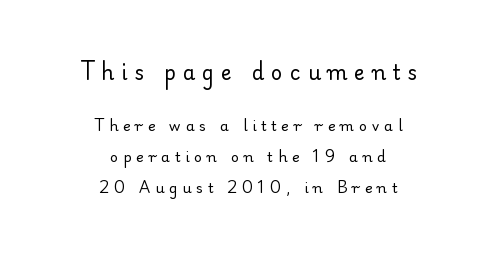
{"italic": "no", "bold": "no", "underline": "no", "align": "center", "line_spacing": "loose", "line_spacing_ratio": 2.21, "letter_spacing": "wide", "letter_spacing_em": 0.35, "larger_block": "first", "size_ratio": 1.43, "glyph_px": 20}
